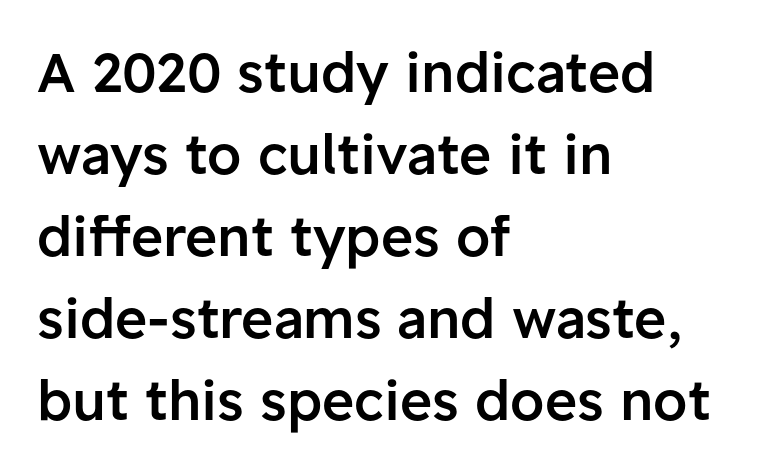
Q: Is the text bold? A: Semi-bold.
Q: Is the text italic (slanted)? A: No, it is upright.
Q: Is the typeface a serif or a sans-serif typeface? A: Sans-serif.
Q: Is the text underlined? A: No.
Q: How is the paragraph aligned? A: Left-aligned.
Q: Is the spacing between letters normal or unusually wide? A: Normal.
Q: Is the spacing between lines tight, normal or loose? A: Normal.
Q: Width (condensed, normal, or wide)? A: Normal.
Q: Stroke contrast? A: Low.
Q: x-height? A: Medium.
Q: Monospaced? A: No.
